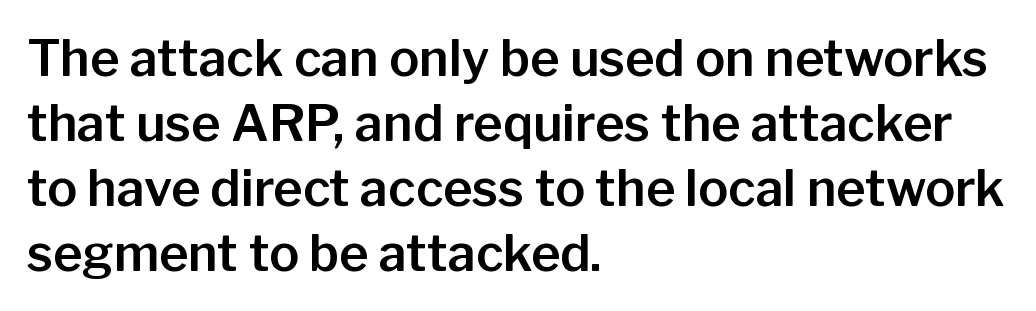
Q: Is the text italic (slanted)? A: No, it is upright.
Q: Is the typeface a serif or a sans-serif typeface? A: Sans-serif.
Q: Is the text underlined? A: No.
Q: How is the paragraph aligned? A: Left-aligned.
Q: Is the spacing between letters normal or unusually wide? A: Normal.
Q: Is the spacing between lines tight, normal or loose? A: Normal.
Q: Width (condensed, normal, or wide)? A: Normal.
Q: Stroke contrast? A: Low.
Q: x-height? A: Medium.
Q: Monospaced? A: No.
